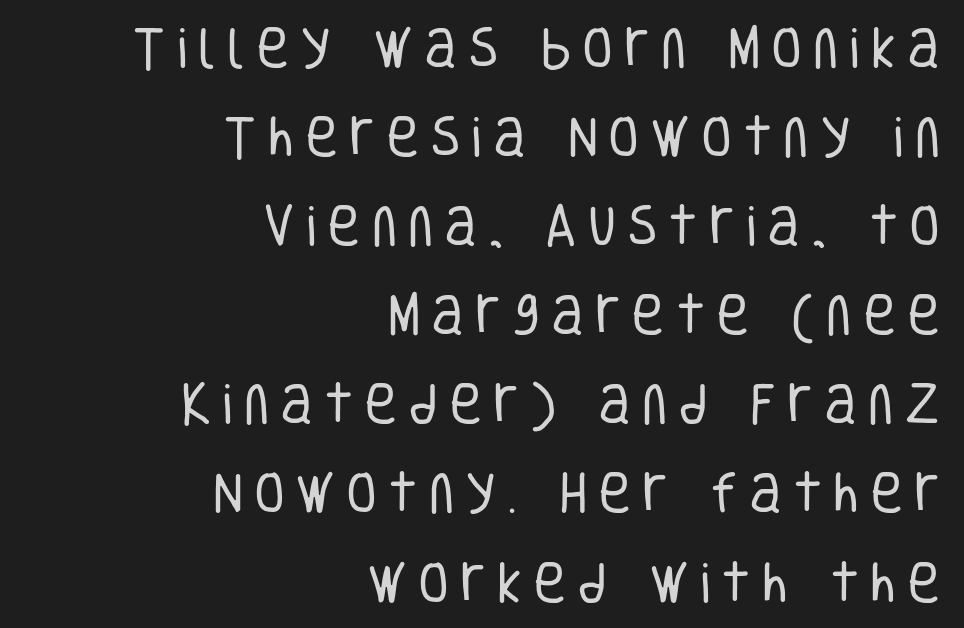
Q: Is the text bold? A: No.
Q: Is the text italic (slanted)? A: No, it is upright.
Q: Is the typeface a serif or a sans-serif typeface? A: Sans-serif.
Q: Is the text underlined? A: No.
Q: How is the paragraph aligned? A: Right-aligned.
Q: Is the spacing between letters normal or unusually wide? A: Unusually wide.
Q: Is the spacing between lines tight, normal or loose? A: Loose.
Q: Width (condensed, normal, or wide)? A: Condensed.
Q: Stroke contrast? A: Low.
Q: x-height? A: Large.
Q: Monospaced? A: No.
